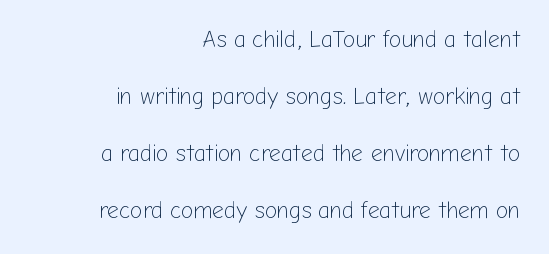
The foot of each line stays bare and open. Typeset ragged left — the right edge is the straight one. Notice the wide empty band between every row — that's loose leading. Designer's note — italics off, roman on.
